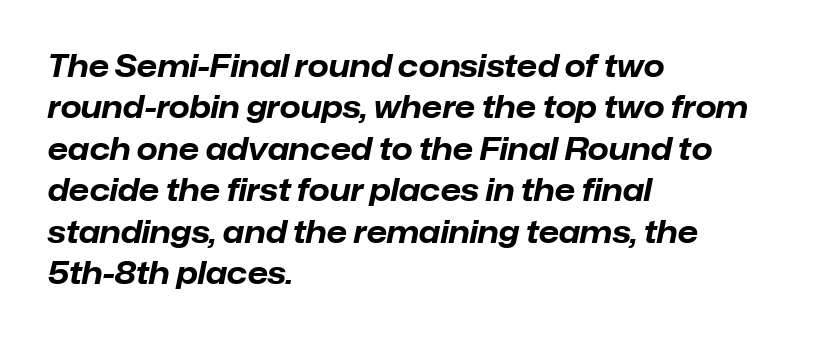
Q: Is the text bold? A: Yes.
Q: Is the text italic (slanted)? A: Yes, it leans right by about 12 degrees.
Q: Is the text underlined? A: No.
Q: How is the paragraph aligned? A: Left-aligned.
Q: Is the spacing between letters normal or unusually wide? A: Normal.
Q: Is the spacing between lines tight, normal or loose? A: Normal.
Q: Width (condensed, normal, or wide)? A: Normal.
Q: Stroke contrast? A: Low.
Q: x-height? A: Medium.
Q: Monospaced? A: No.
